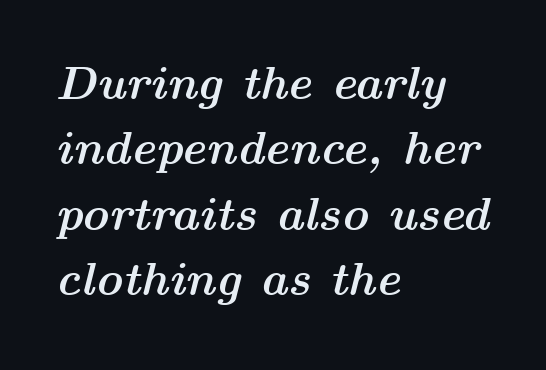
The specimen reads as italic at a glance. Proportional: the letters do not fall into vertical columns. Vertical spacing — default. Caption: bold face, heavy strokes. The letters sit at their default tracking, neither squeezed nor spread.
